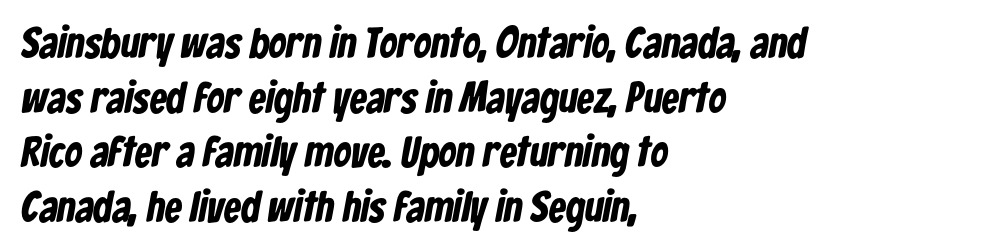
Q: Is the text bold? A: Yes.
Q: Is the typeface a serif or a sans-serif typeface? A: Sans-serif.
Q: Is the text underlined? A: No.
Q: How is the paragraph aligned? A: Left-aligned.
Q: Is the spacing between letters normal or unusually wide? A: Normal.
Q: Is the spacing between lines tight, normal or loose? A: Normal.
Q: Width (condensed, normal, or wide)? A: Condensed.
Q: Stroke contrast? A: Low.
Q: x-height? A: Medium.
Q: Monospaced? A: No.
